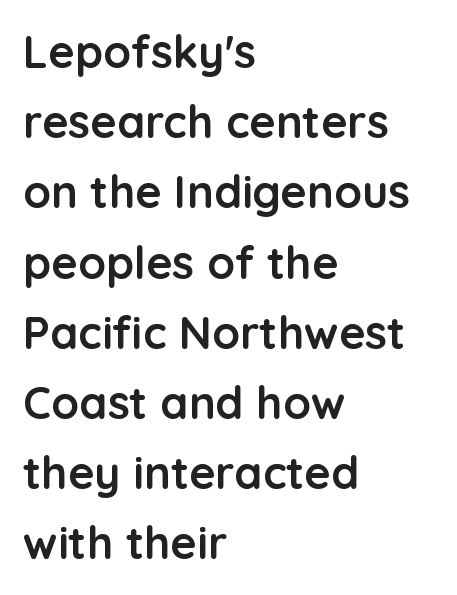
The image shows 45 px semibold sans-serif type, upright; set left-aligned, normal line spacing (1.56x), normal letter spacing, not underlined; low stroke contrast and a medium x-height.
